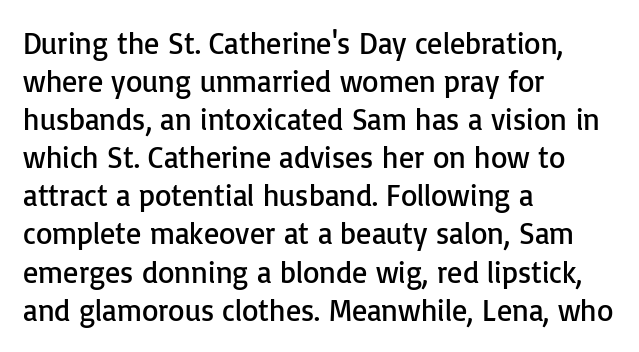
Stems and bowls with no extra thickness — not bold. You could call the tracking neutral — neither tight nor loose. Is this a fixed-width face? No — the glyphs have proportional, varying widths. The font family rendered here belongs to the sans-serif group.
